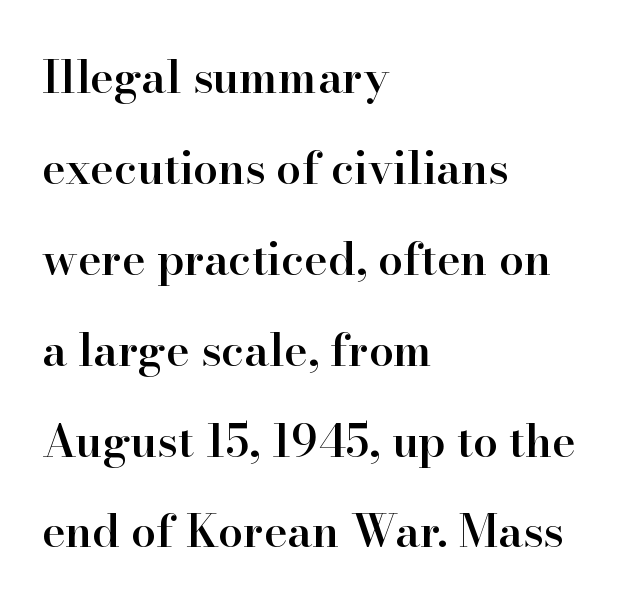
Every row of glyphs begins at an identical x-position on the left. Old-style or modern, the face here clearly has serifs. If you drew a line through each stem, it would be perfectly vertical. Just letters on the line, the space beneath them empty. Varying glyph widths throughout — classic text-font behaviour.
